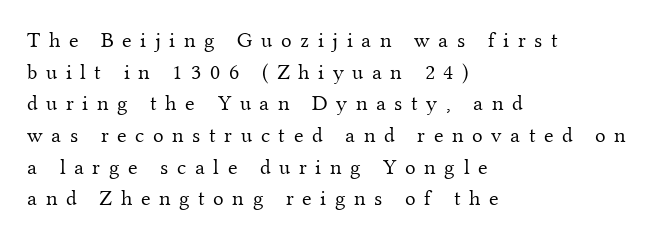
{"italic": "no", "bold": "no", "underline": "no", "align": "left", "line_spacing": "normal", "line_spacing_ratio": 1.44, "letter_spacing": "wide", "letter_spacing_em": 0.39, "glyph_px": 22}
